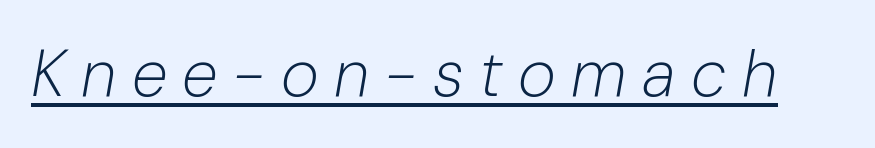
Q: Is the text bold? A: No.
Q: Is the text italic (slanted)? A: Yes, it leans right by about 10 degrees.
Q: Is the text underlined? A: Yes.
Q: Is the spacing between letters normal or unusually wide? A: Unusually wide.
Q: Width (condensed, normal, or wide)? A: Normal.
Q: Stroke contrast? A: Low.
Q: x-height? A: Medium.
Q: Monospaced? A: No.
